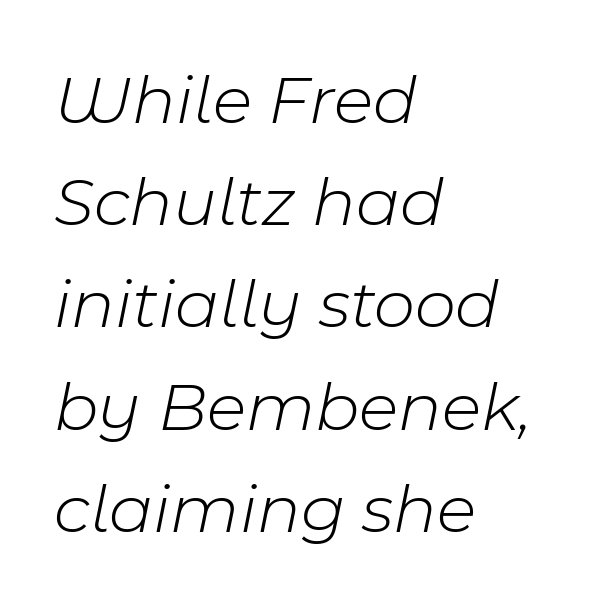
Q: Is the text bold? A: No.
Q: Is the text italic (slanted)? A: Yes, it leans right by about 11 degrees.
Q: Is the text underlined? A: No.
Q: How is the paragraph aligned? A: Left-aligned.
Q: Is the spacing between letters normal or unusually wide? A: Normal.
Q: Is the spacing between lines tight, normal or loose? A: Normal.
Q: Width (condensed, normal, or wide)? A: Normal.
Q: Stroke contrast? A: Low.
Q: x-height? A: Medium.
Q: Monospaced? A: No.
